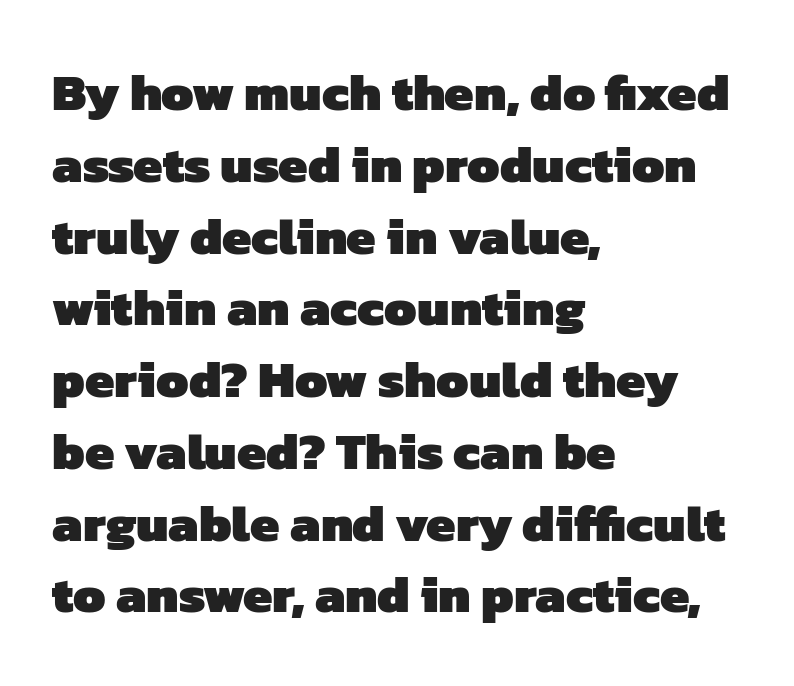
{"serif": "no", "bold": "yes", "weight": "heavy", "width": "normal", "stroke_contrast": "low", "x_height": "medium", "monospaced": "no", "underline": "no", "align": "left", "line_spacing": "normal", "line_spacing_ratio": 1.38, "letter_spacing": "normal", "letter_spacing_em": 0.0, "glyph_px": 52}
